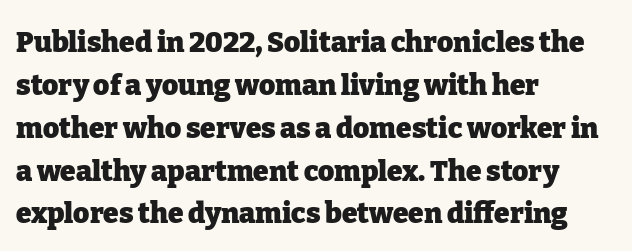
The space beneath each line is pristine and unruled. Letterform terminals end in serifs throughout the passage. The block of text has a typical density, with ordinary space between rows. Characters follow at the spacing the type designer built in. The rendering uses natural spacing where letterforms have individual widths. Ascenders rise straight up at ninety degrees.
